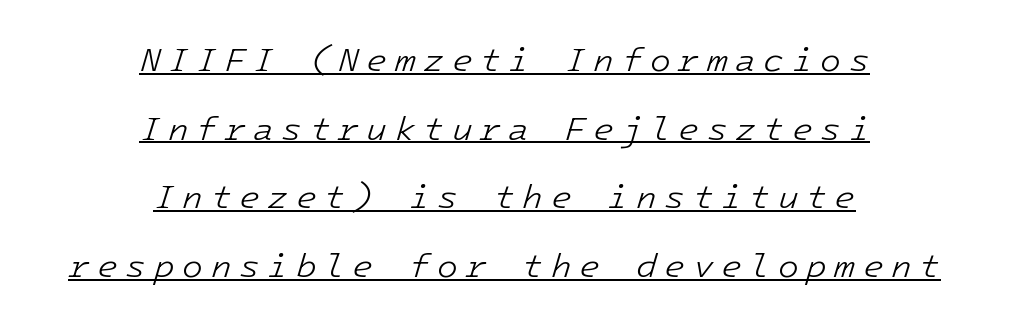
The image shows 34 px light type, italic (leaning right), monospaced; set centered, loose line spacing (2.02x), unusually wide letter spacing (+0.22 em), underlined; low stroke contrast and a medium x-height.
